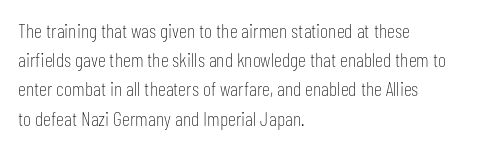
{"italic": "no", "bold": "no", "underline": "no", "align": "left", "line_spacing": "normal", "line_spacing_ratio": 1.46, "letter_spacing": "normal", "letter_spacing_em": 0.0, "glyph_px": 20}
